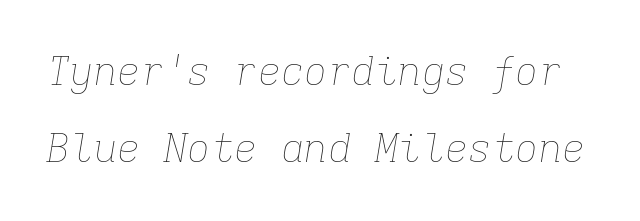
{"italic": "yes", "lean": "right", "slant_degrees": 9, "bold": "no", "weight": "thin", "width": "normal", "stroke_contrast": "low", "x_height": "medium", "monospaced": "yes", "underline": "no", "line_spacing": "loose", "line_spacing_ratio": 1.97, "letter_spacing": "normal", "letter_spacing_em": 0.0, "glyph_px": 39}
